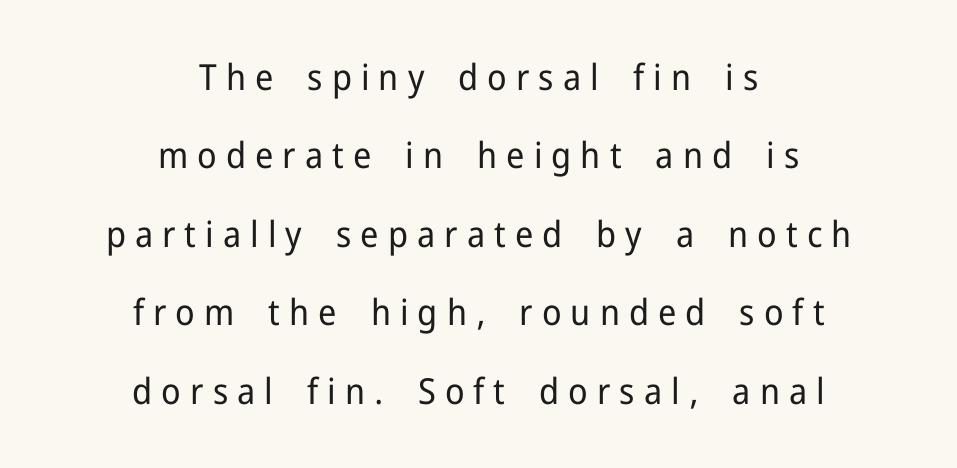
{"serif": "no", "italic": "no", "bold": "no", "weight": "regular", "width": "normal", "stroke_contrast": "low", "x_height": "medium", "monospaced": "no", "underline": "no", "align": "center", "line_spacing": "loose", "line_spacing_ratio": 2.18, "letter_spacing": "wide", "letter_spacing_em": 0.25, "glyph_px": 36}
